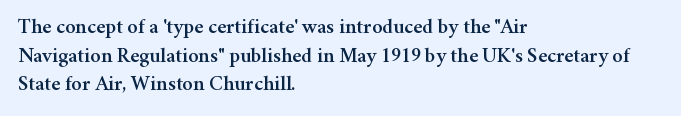
The rendering keeps characters at their native spacing. Does the lettering tilt? It doesn't — this is upright. Descender tails drop into unmarked territory. The lines sit at an ordinary, default distance from one another. One-word summary of the alignment: left.
